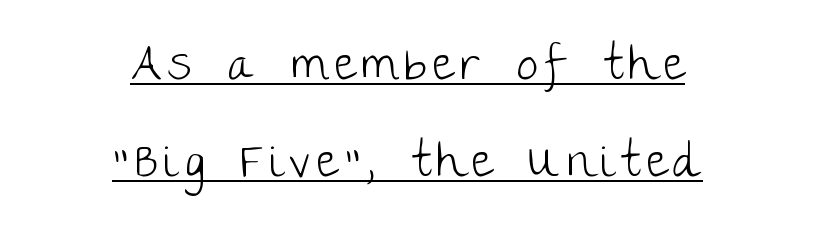
Q: Is the text bold? A: No.
Q: Is the text italic (slanted)? A: No, it is upright.
Q: Is the typeface a serif or a sans-serif typeface? A: Sans-serif.
Q: Is the text underlined? A: Yes.
Q: How is the paragraph aligned? A: Centered.
Q: Is the spacing between lines tight, normal or loose? A: Loose.
Q: Width (condensed, normal, or wide)? A: Normal.
Q: Stroke contrast? A: Low.
Q: x-height? A: Large.
Q: Monospaced? A: No.
